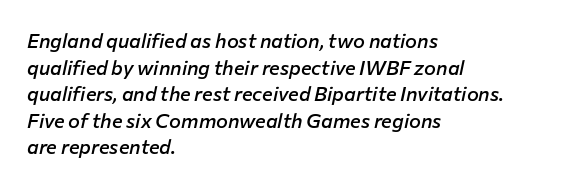
{"italic": "yes", "lean": "right", "slant_degrees": 12, "bold": "semi", "underline": "no", "align": "left", "line_spacing": "normal", "line_spacing_ratio": 1.33, "letter_spacing": "normal", "letter_spacing_em": 0.0, "glyph_px": 20}
